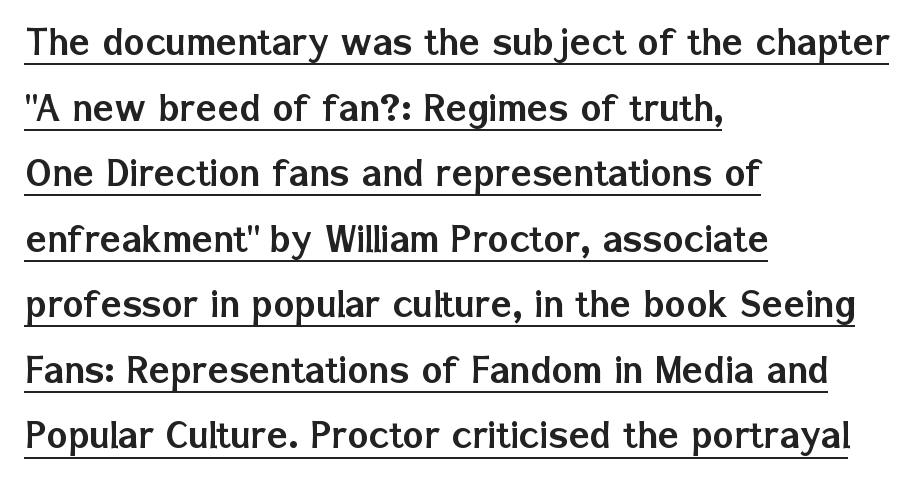
Q: Is the text italic (slanted)? A: No, it is upright.
Q: Is the typeface a serif or a sans-serif typeface? A: Sans-serif.
Q: Is the text underlined? A: Yes.
Q: How is the paragraph aligned? A: Left-aligned.
Q: Is the spacing between letters normal or unusually wide? A: Normal.
Q: Is the spacing between lines tight, normal or loose? A: Normal.
Q: Width (condensed, normal, or wide)? A: Normal.
Q: Stroke contrast? A: Low.
Q: x-height? A: Medium.
Q: Monospaced? A: No.
